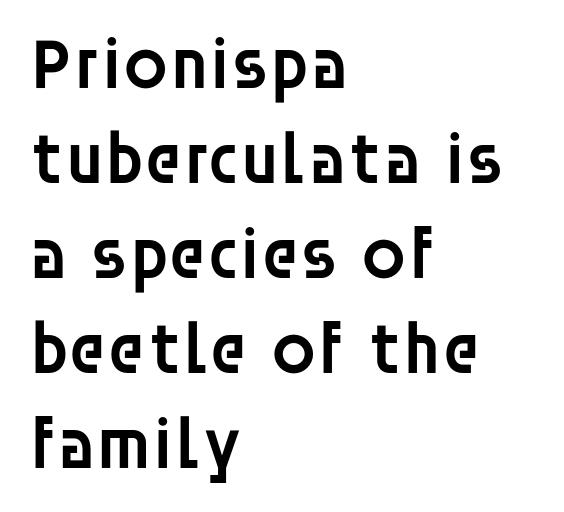
{"serif": "no", "italic": "no", "bold": "semi", "weight": "semibold", "width": "normal", "stroke_contrast": "low", "x_height": "large", "monospaced": "no", "underline": "no", "align": "left", "line_spacing": "normal", "line_spacing_ratio": 1.3, "letter_spacing": "normal", "letter_spacing_em": 0.0, "glyph_px": 73}
